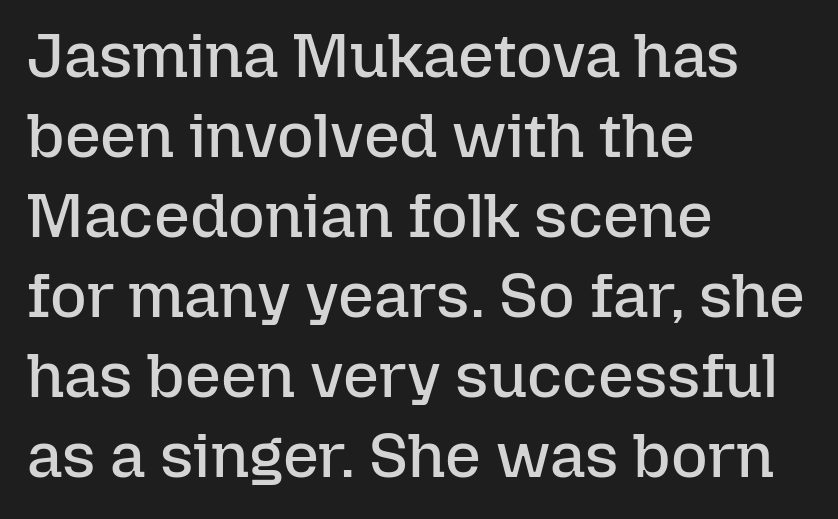
The image shows 63 px regular-weight type, upright; set left-aligned, normal line spacing (1.27x), normal letter spacing, not underlined; low stroke contrast and a medium x-height.
